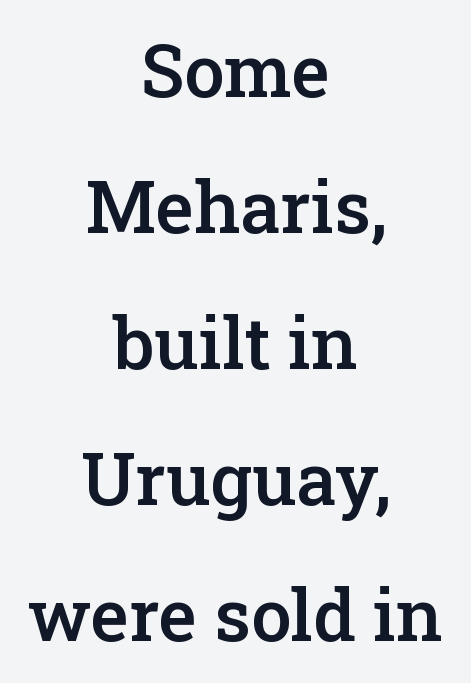
The image shows 72 px semibold serif type, upright; set centered, line spacing 1.89x, normal letter spacing, not underlined; low stroke contrast and a medium x-height.
